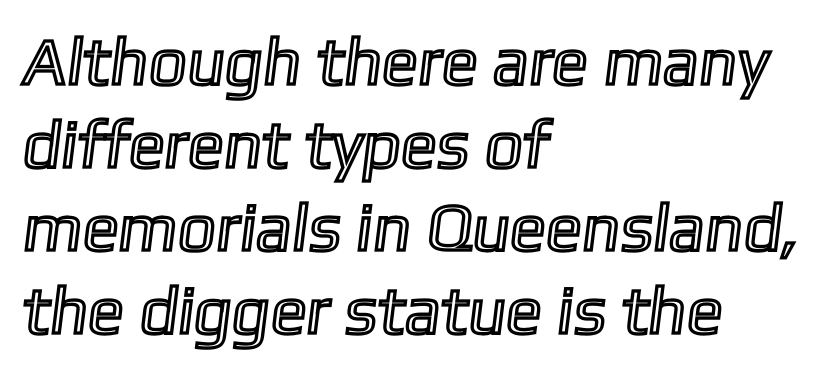
Q: Is the text underlined? A: No.
Q: How is the paragraph aligned? A: Left-aligned.
Q: Is the spacing between letters normal or unusually wide? A: Normal.
Q: Width (condensed, normal, or wide)? A: Normal.
Q: x-height? A: Medium.
Q: Monospaced? A: No.
